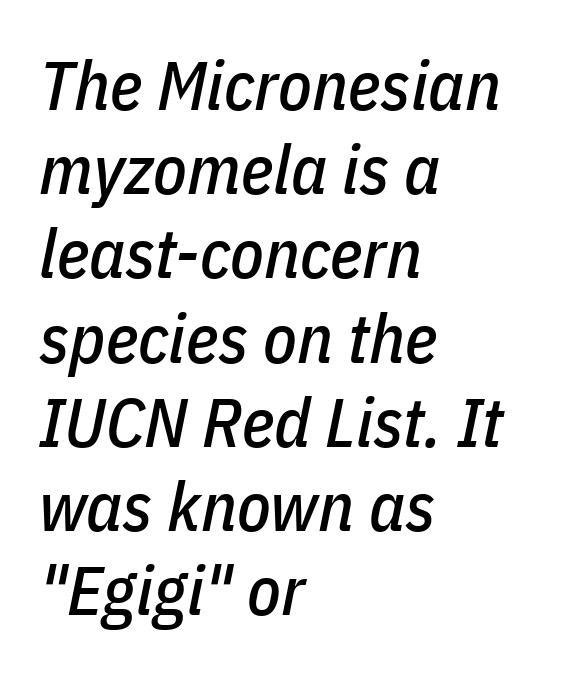
Teacher's note: observe the even left margin — that is flush-left alignment. You could not count columns in this text — the font is proportionally spaced. The foot of each line stays bare and open. An italicized treatment has been applied to the whole sample.
